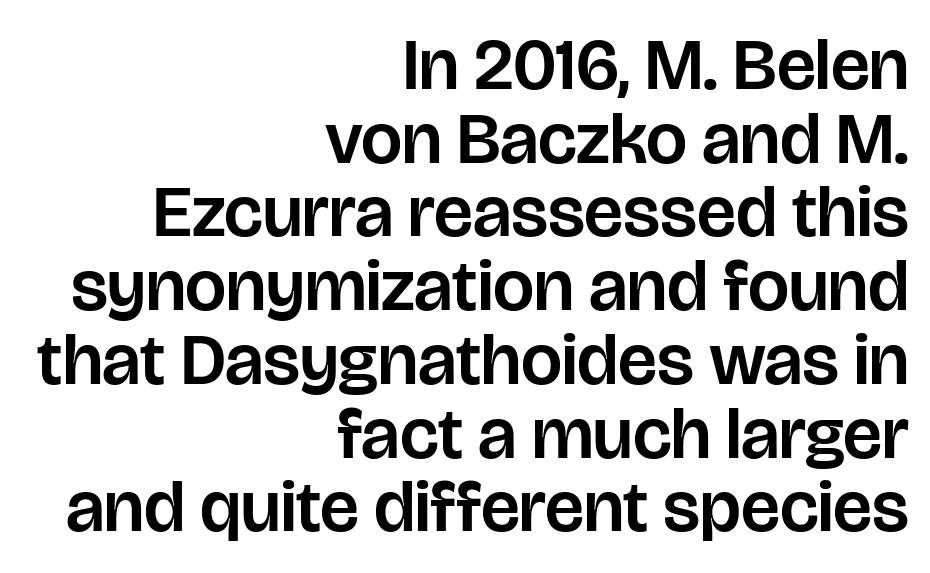
{"serif": "no", "italic": "no", "width": "normal", "stroke_contrast": "low", "x_height": "large", "monospaced": "no", "underline": "no", "align": "right", "line_spacing": "tight", "line_spacing_ratio": 1.01, "letter_spacing": "normal", "letter_spacing_em": 0.0, "glyph_px": 73}
